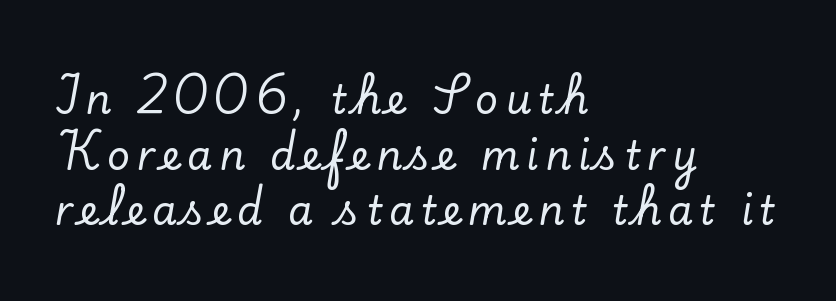
{"serif": "yes", "width": "normal", "stroke_contrast": "low", "x_height": "small", "monospaced": "no", "underline": "no", "align": "left", "line_spacing": "normal", "line_spacing_ratio": 1.39, "glyph_px": 40}
